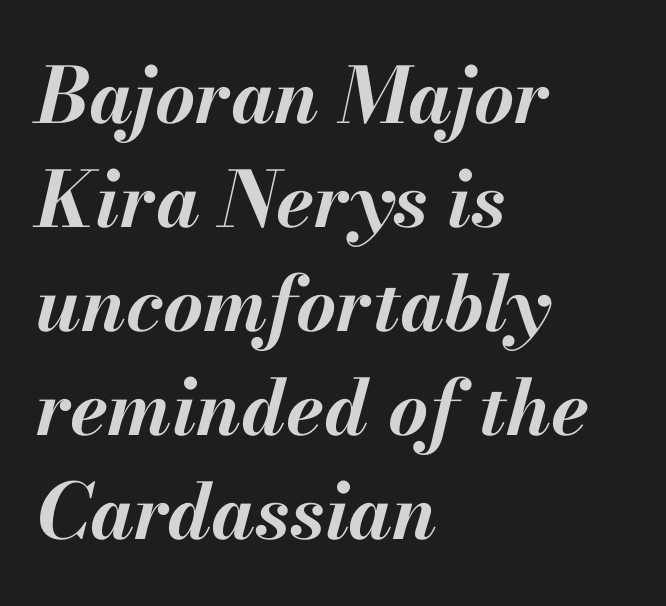
Q: Is the text bold? A: Yes.
Q: Is the text italic (slanted)? A: Yes, it leans right by about 13 degrees.
Q: Is the text underlined? A: No.
Q: How is the paragraph aligned? A: Left-aligned.
Q: Is the spacing between letters normal or unusually wide? A: Normal.
Q: Is the spacing between lines tight, normal or loose? A: Normal.
Q: Width (condensed, normal, or wide)? A: Normal.
Q: Stroke contrast? A: Medium.
Q: x-height? A: Small.
Q: Monospaced? A: No.
